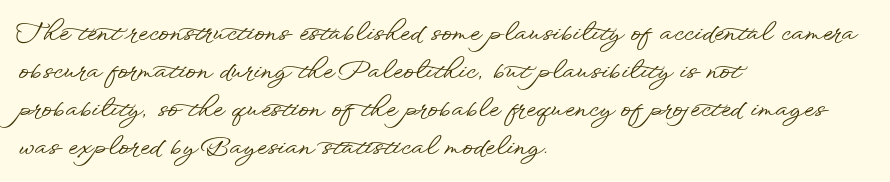
The image shows 25 px text type; set left-aligned, normal line spacing (1.52x), normal letter spacing, not underlined.
